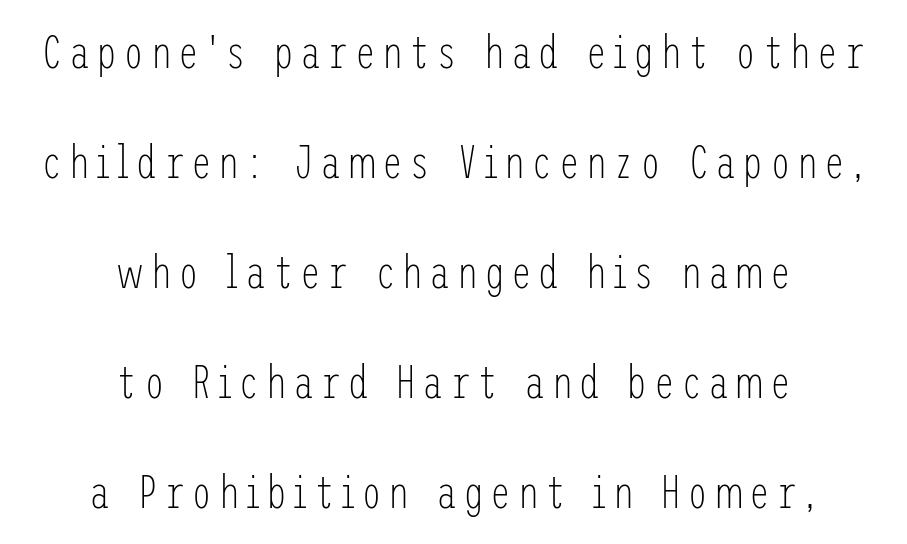
Q: Is the text bold? A: No.
Q: Is the text italic (slanted)? A: No, it is upright.
Q: Is the typeface a serif or a sans-serif typeface? A: Sans-serif.
Q: Is the text underlined? A: No.
Q: How is the paragraph aligned? A: Centered.
Q: Is the spacing between lines tight, normal or loose? A: Loose.
Q: Width (condensed, normal, or wide)? A: Condensed.
Q: Stroke contrast? A: Low.
Q: x-height? A: Medium.
